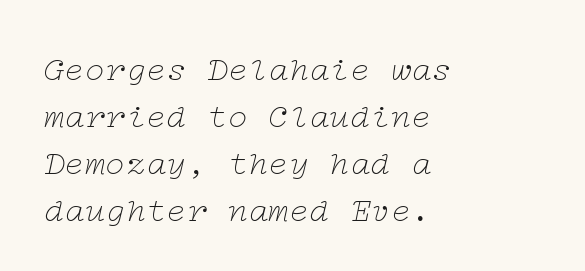
Q: Is the text bold? A: No.
Q: Is the text italic (slanted)? A: Yes, it leans right by about 12 degrees.
Q: Is the typeface a serif or a sans-serif typeface? A: Serif.
Q: Is the text underlined? A: No.
Q: How is the paragraph aligned? A: Left-aligned.
Q: Is the spacing between letters normal or unusually wide? A: Normal.
Q: Is the spacing between lines tight, normal or loose? A: Normal.
Q: Width (condensed, normal, or wide)? A: Wide.
Q: Stroke contrast? A: Low.
Q: x-height? A: Medium.
